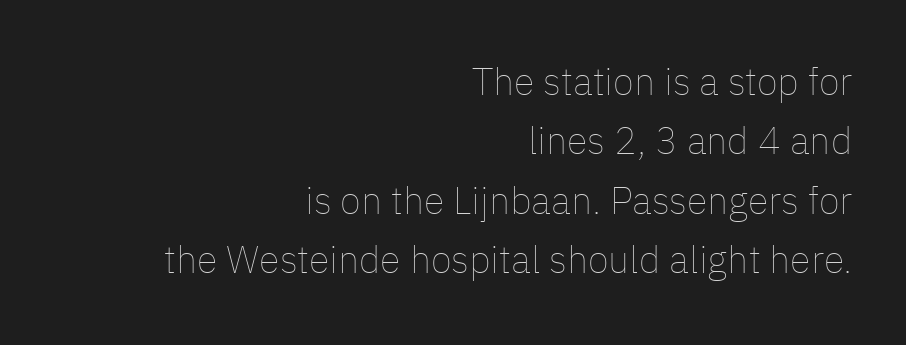
Q: Is the text bold? A: No.
Q: Is the text italic (slanted)? A: No, it is upright.
Q: Is the text underlined? A: No.
Q: How is the paragraph aligned? A: Right-aligned.
Q: Is the spacing between letters normal or unusually wide? A: Normal.
Q: Is the spacing between lines tight, normal or loose? A: Normal.
Q: Width (condensed, normal, or wide)? A: Normal.
Q: Stroke contrast? A: Low.
Q: x-height? A: Medium.
Q: Monospaced? A: No.
